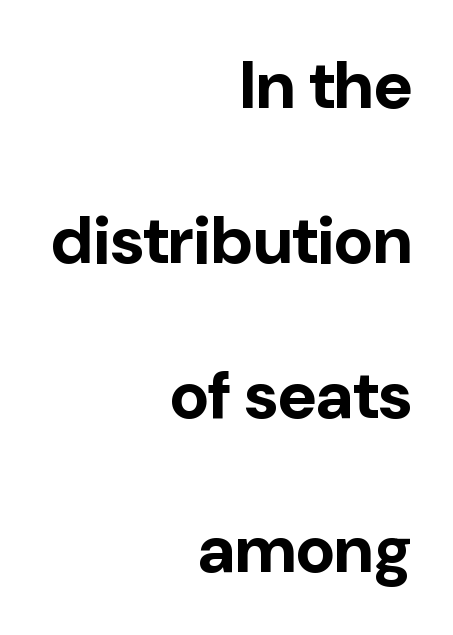
The image shows 67 px bold sans-serif type, upright; set right-aligned, loose line spacing (2.31x), normal letter spacing, not underlined; low stroke contrast and a medium x-height.
